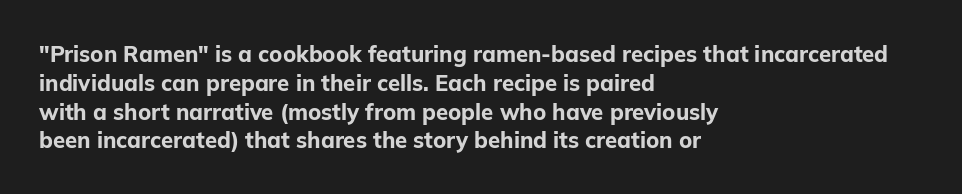
The rows are spaced the way most documents space them. Its strokes are broad and dark, the hallmark of bold type. Posture: upright roman. A bare baseline throughout the passage.
